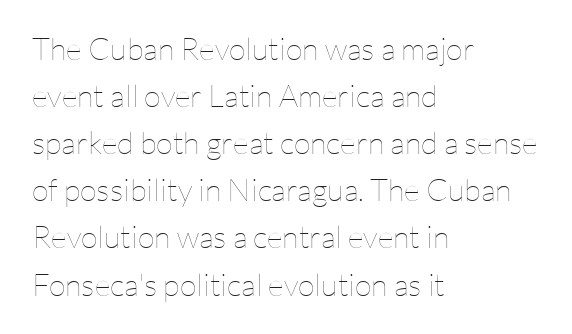
Q: Is the text bold? A: No.
Q: Is the text italic (slanted)? A: No, it is upright.
Q: Is the text underlined? A: No.
Q: How is the paragraph aligned? A: Left-aligned.
Q: Is the spacing between letters normal or unusually wide? A: Normal.
Q: Is the spacing between lines tight, normal or loose? A: Normal.
Q: Width (condensed, normal, or wide)? A: Normal.
Q: Stroke contrast? A: Low.
Q: x-height? A: Medium.
Q: Monospaced? A: No.
